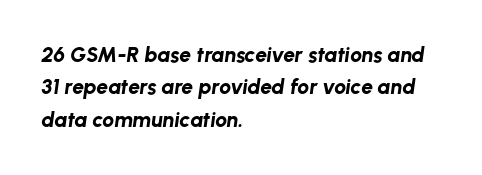
The image shows 21 px bold type, italic (leaning right); set left-aligned, normal line spacing (1.54x), normal letter spacing, not underlined.
